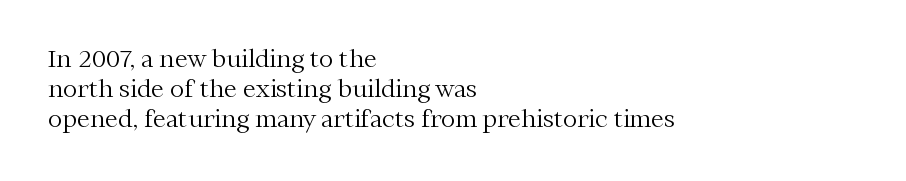
Q: Is the text bold? A: No.
Q: Is the text italic (slanted)? A: No, it is upright.
Q: Is the text underlined? A: No.
Q: How is the paragraph aligned? A: Left-aligned.
Q: Is the spacing between letters normal or unusually wide? A: Normal.
Q: Is the spacing between lines tight, normal or loose? A: Normal.
